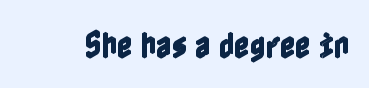
{"italic": "no", "width": "condensed", "x_height": "medium", "underline": "no", "letter_spacing": "normal", "letter_spacing_em": 0.0, "glyph_px": 30}
